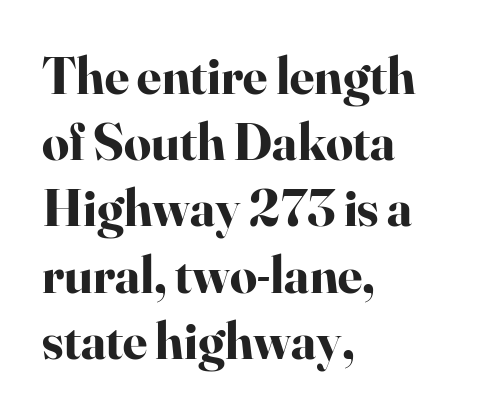
The image shows 53 px bold serif type, upright; set left-aligned, normal line spacing (1.25x), normal letter spacing, not underlined; high stroke contrast and a small x-height.
